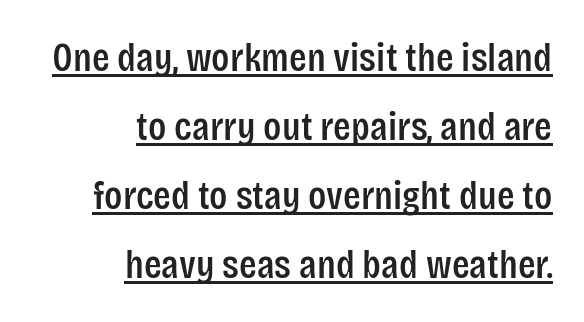
These lines are rendered in a variable-pitch font. The axis of the letterforms is exactly vertical. The paragraph has a hard right edge and a soft left edge. Typographically, this falls in the sans-serif category. Summary of vertical rhythm: regular, with standard interline spacing. Standard letterfit; no display-style spreading of the glyphs.
